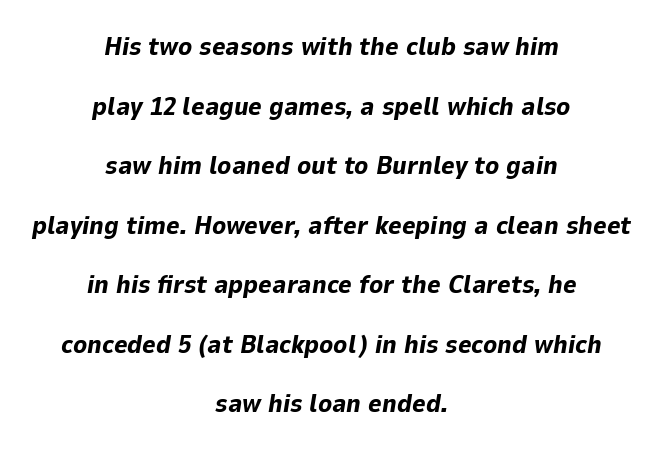
Q: Is the text bold? A: Yes.
Q: Is the text italic (slanted)? A: Yes, it leans right by about 9 degrees.
Q: Is the text underlined? A: No.
Q: How is the paragraph aligned? A: Centered.
Q: Is the spacing between letters normal or unusually wide? A: Normal.
Q: Is the spacing between lines tight, normal or loose? A: Loose.
